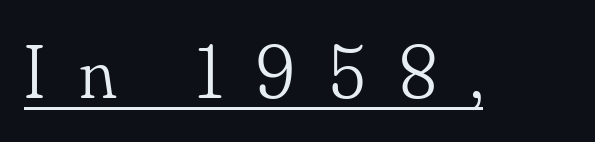
The image shows 75 px light serif type, upright; set unusually wide letter spacing (+0.45 em), underlined; low stroke contrast and a small x-height.
